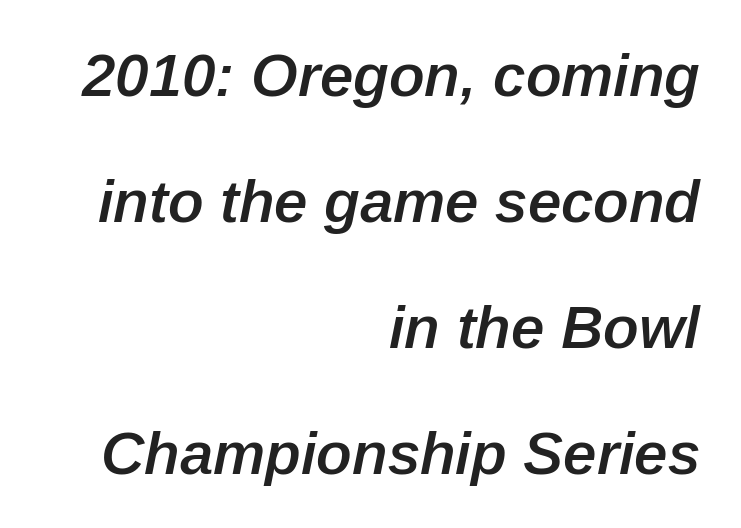
{"italic": "yes", "lean": "right", "slant_degrees": 12, "bold": "semi", "weight": "semibold", "width": "normal", "stroke_contrast": "low", "x_height": "medium", "monospaced": "no", "underline": "no", "align": "right", "line_spacing": "loose", "line_spacing_ratio": 2.1, "letter_spacing": "normal", "letter_spacing_em": 0.0, "glyph_px": 60}
